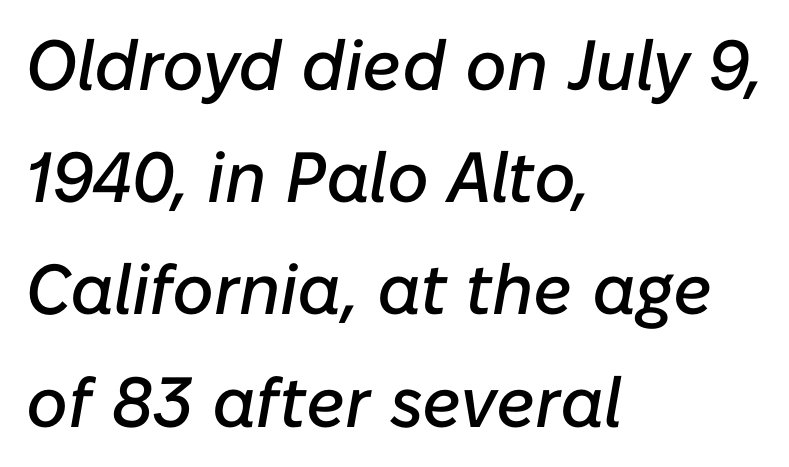
The image shows 71 px text type, italic (leaning right); set left-aligned, normal line spacing (1.58x), normal letter spacing, not underlined; low stroke contrast and a medium x-height.
